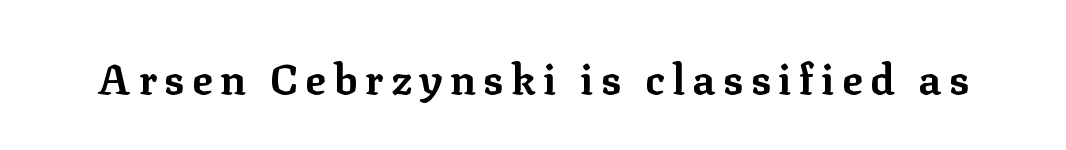
The image shows 42 px bold serif type, upright; set not underlined; low stroke contrast and a medium x-height.
